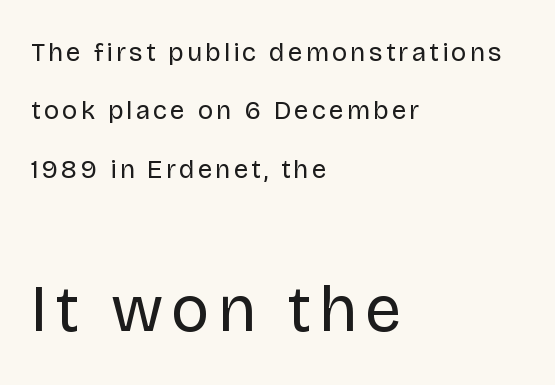
The image shows 65 px regular-weight sans-serif type, upright; set left-aligned, loose line spacing (2.25x), not underlined; the second (bottom) block is 2.5x larger; low stroke contrast and a large x-height.
